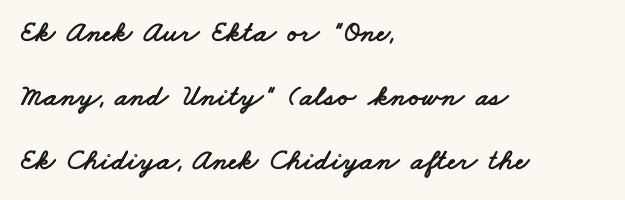
Q: Is the typeface a serif or a sans-serif typeface? A: Sans-serif.
Q: Is the text underlined? A: No.
Q: How is the paragraph aligned? A: Left-aligned.
Q: Is the spacing between letters normal or unusually wide? A: Normal.
Q: Is the spacing between lines tight, normal or loose? A: Loose.
Q: Width (condensed, normal, or wide)? A: Wide.
Q: Stroke contrast? A: Low.
Q: x-height? A: Small.
Q: Monospaced? A: No.
